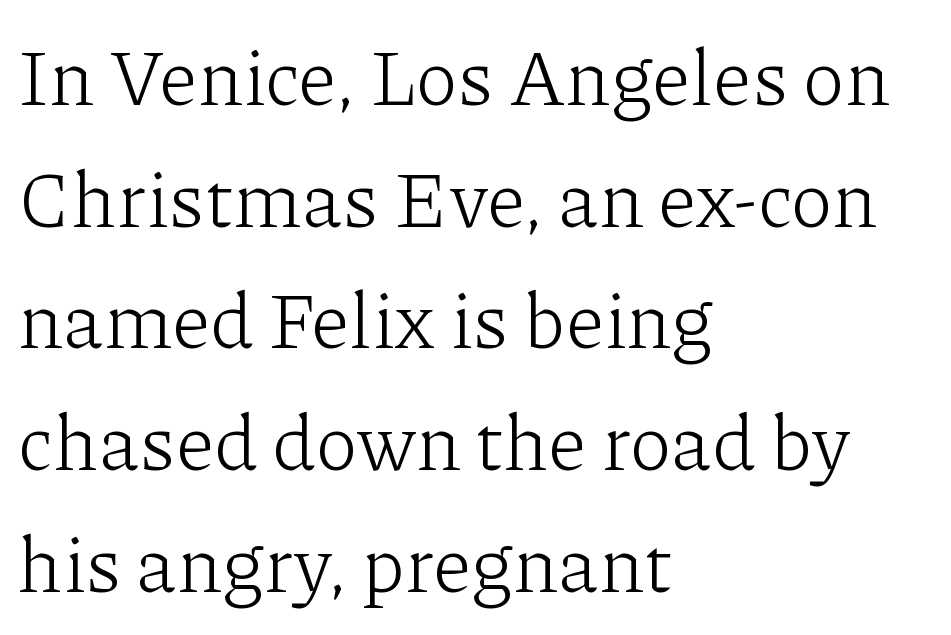
{"serif": "yes", "italic": "no", "bold": "no", "weight": "light", "width": "normal", "stroke_contrast": "low", "x_height": "medium", "monospaced": "no", "underline": "no", "align": "left", "line_spacing": "normal", "line_spacing_ratio": 1.56, "letter_spacing": "normal", "letter_spacing_em": 0.0, "glyph_px": 78}
